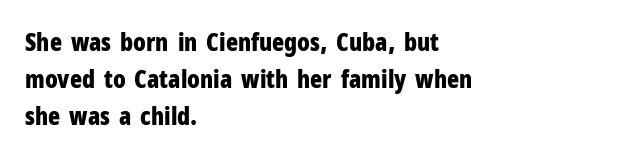
The image shows 25 px bold type, upright; set left-aligned, normal line spacing (1.49x), normal letter spacing, not underlined.
